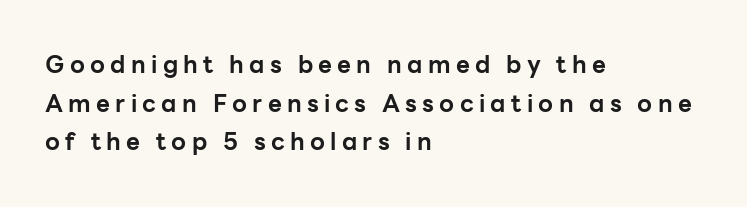
Reading down the block, your eye returns to a fixed left position each line. Caption: bold face, heavy strokes. Whoever set this chose a conventional vertical rhythm. Quick note: not italic, upright. No word sits above an underline.
